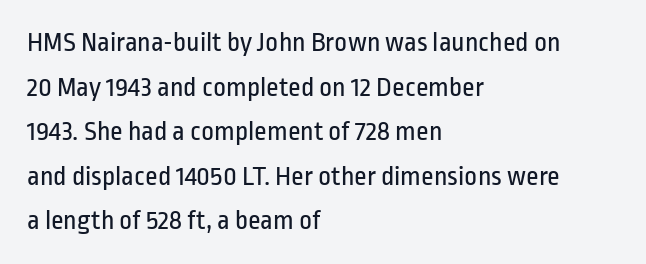
The letters stand upright; this is a roman face. No extra ink here — the face is not bold. The text block is weighted toward the left margin, trailing off unevenly rightward. Normally led — the rows are evenly, conventionally spaced. Descenders are the only things crossing below the line.
